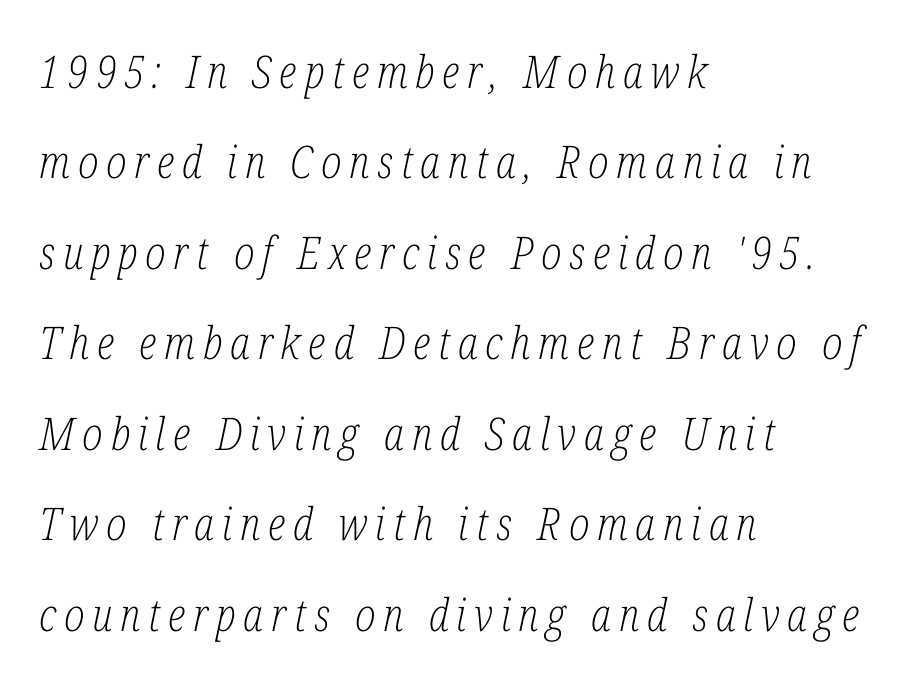
{"serif": "yes", "italic": "yes", "lean": "right", "slant_degrees": 12, "bold": "no", "weight": "light", "width": "condensed", "stroke_contrast": "low", "x_height": "medium", "monospaced": "no", "underline": "no", "align": "left", "line_spacing": "loose", "line_spacing_ratio": 2.01, "glyph_px": 45}
